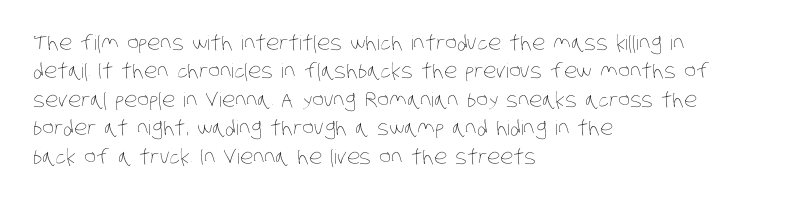
{"bold": "no", "underline": "no", "align": "left", "line_spacing": "normal", "line_spacing_ratio": 1.42, "letter_spacing": "normal", "letter_spacing_em": 0.0, "glyph_px": 20}
